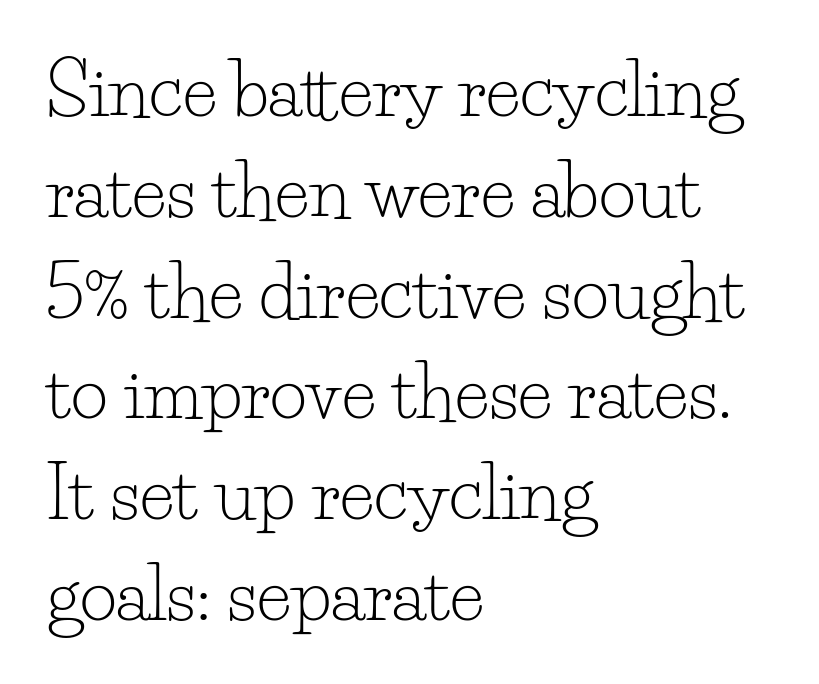
The type sits square on the baseline with zero lean. What stands out about the letter spacing? Nothing — it is the standard amount. One-word summary of the alignment: left. The string is rendered with underlining switched off. Leading: standard.
